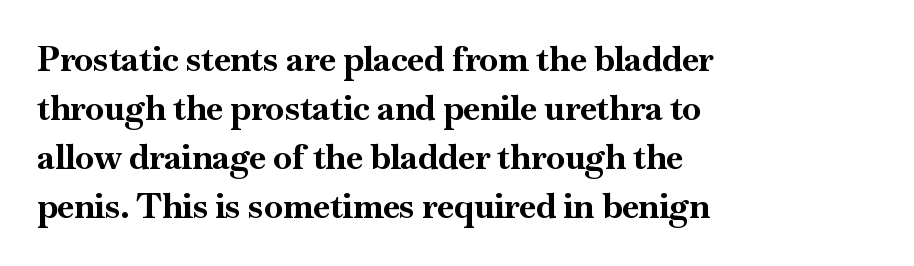
{"serif": "yes", "italic": "no", "bold": "yes", "weight": "bold", "width": "normal", "stroke_contrast": "high", "x_height": "small", "monospaced": "no", "underline": "no", "align": "left", "line_spacing": "normal", "line_spacing_ratio": 1.44, "letter_spacing": "normal", "letter_spacing_em": 0.0, "glyph_px": 34}
